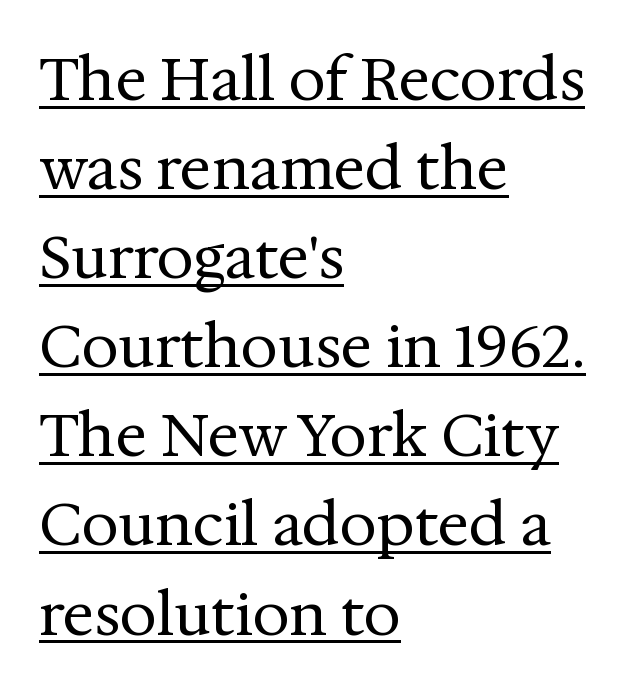
The image shows 59 px regular-weight serif type, upright; set left-aligned, normal line spacing (1.51x), normal letter spacing, underlined; medium stroke contrast and a medium x-height.
